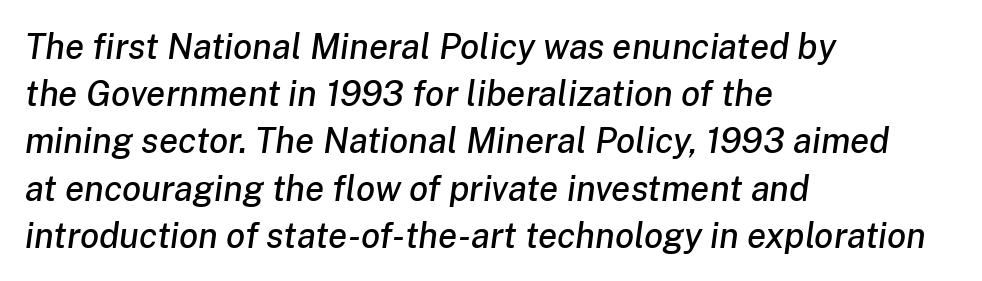
Leading: standard. Honestly, the letter spacing is just normal — you wouldn't notice it. Italic: yes, the glyphs are oblique. If you drew a ruler down the left edge, every line would touch it. Rule under the text: the space is simply empty.
